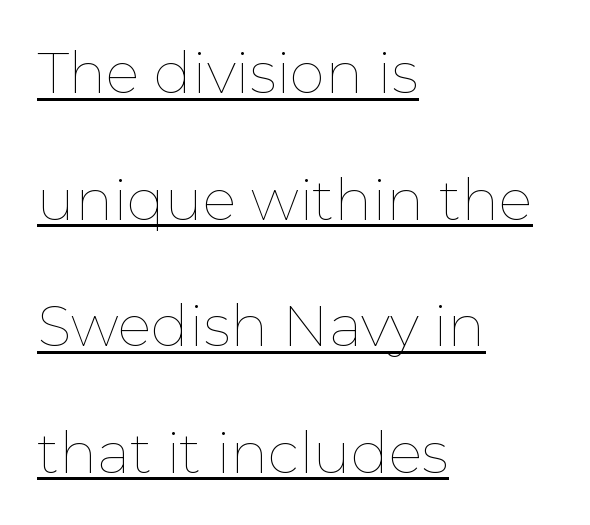
The image shows 57 px thin type, upright; set left-aligned, loose line spacing (2.22x), normal letter spacing, underlined; low stroke contrast and a medium x-height.
